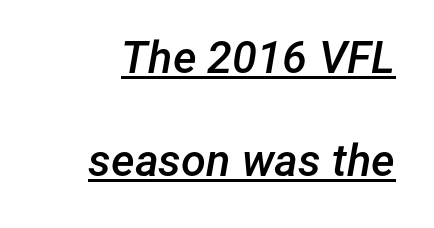
Q: Is the text bold? A: Semi-bold.
Q: Is the text italic (slanted)? A: Yes, it leans right by about 12 degrees.
Q: Is the text underlined? A: Yes.
Q: Is the spacing between letters normal or unusually wide? A: Normal.
Q: Is the spacing between lines tight, normal or loose? A: Loose.
Q: Width (condensed, normal, or wide)? A: Normal.
Q: Stroke contrast? A: Low.
Q: x-height? A: Medium.
Q: Monospaced? A: No.
